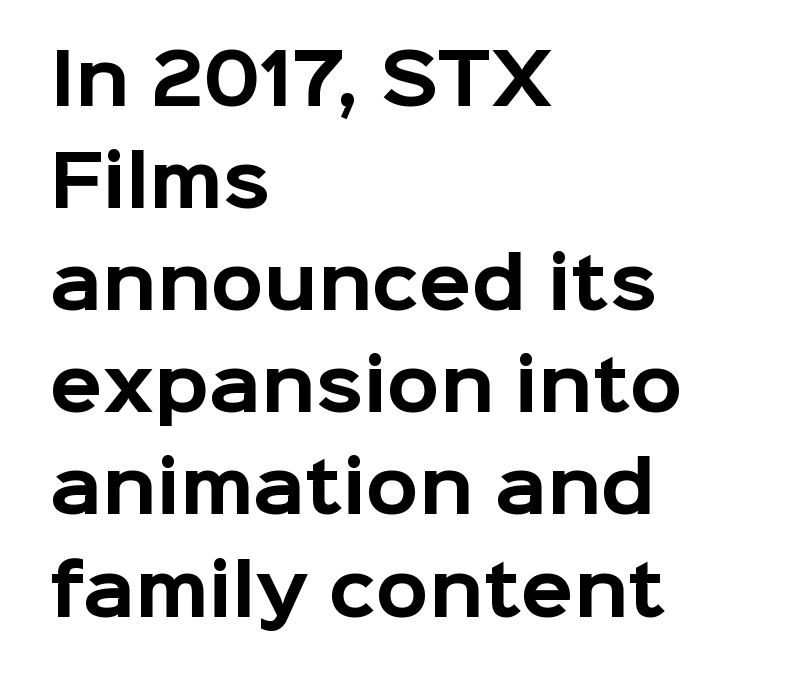
{"serif": "no", "italic": "no", "bold": "yes", "weight": "bold", "width": "normal", "stroke_contrast": "low", "x_height": "medium", "monospaced": "no", "underline": "no", "align": "left", "line_spacing": "normal", "line_spacing_ratio": 1.48, "letter_spacing": "normal", "letter_spacing_em": 0.0, "glyph_px": 69}
